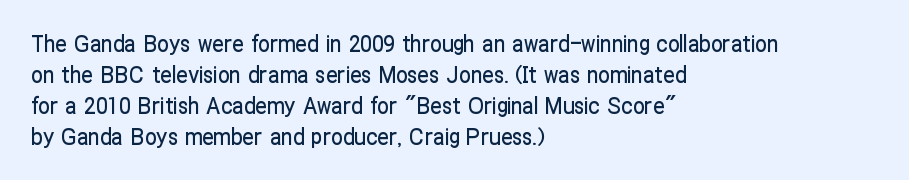
The designer left line spacing at the default. Glance below the letters and you will spot only blank space. The letters sit at their default tracking, neither squeezed nor spread. If you drew a line through each stem, it would be perfectly vertical. The compositor pushed each line to the left boundary.
